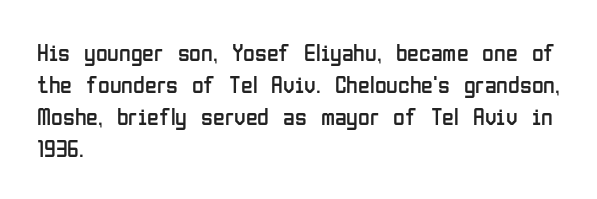
Q: Is the text bold? A: No.
Q: Is the text italic (slanted)? A: No, it is upright.
Q: Is the text underlined? A: No.
Q: How is the paragraph aligned? A: Left-aligned.
Q: Is the spacing between letters normal or unusually wide? A: Normal.
Q: Is the spacing between lines tight, normal or loose? A: Normal.
